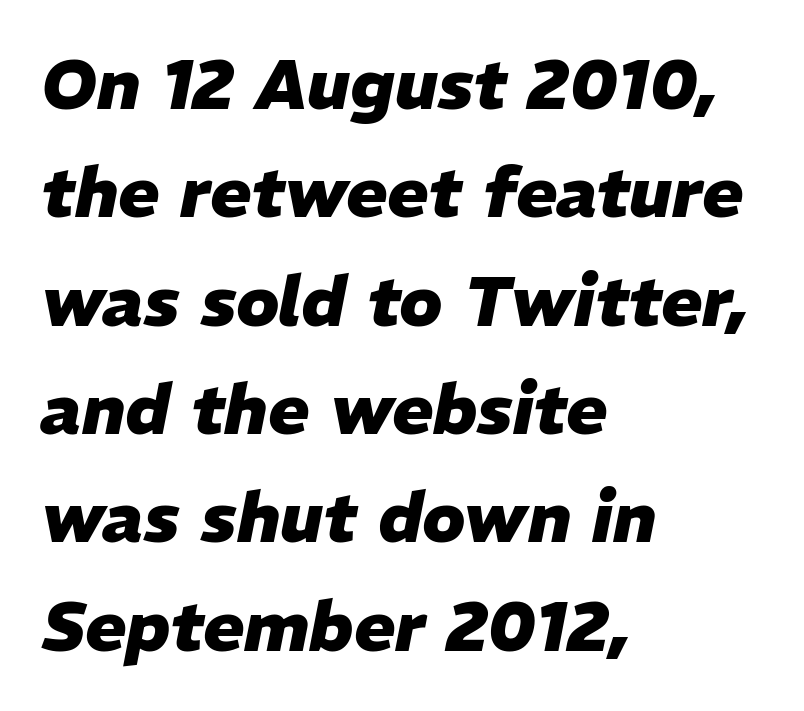
The image shows 69 px heavy type, italic (leaning right); set left-aligned, normal line spacing (1.57x), normal letter spacing, not underlined; low stroke contrast and a medium x-height.
